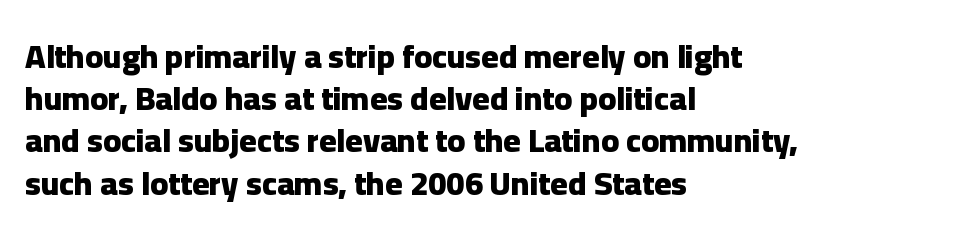
The image shows 33 px heavy sans-serif type, upright; set left-aligned, normal line spacing (1.28x), normal letter spacing, not underlined; low stroke contrast and a medium x-height.
